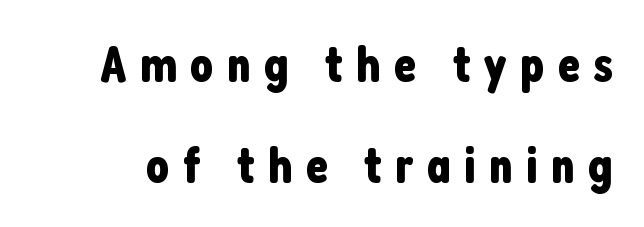
Q: Is the text italic (slanted)? A: No, it is upright.
Q: Is the typeface a serif or a sans-serif typeface? A: Sans-serif.
Q: Is the text underlined? A: No.
Q: Is the spacing between letters normal or unusually wide? A: Unusually wide.
Q: Is the spacing between lines tight, normal or loose? A: Loose.
Q: Width (condensed, normal, or wide)? A: Condensed.
Q: Stroke contrast? A: Low.
Q: x-height? A: Medium.
Q: Monospaced? A: No.
